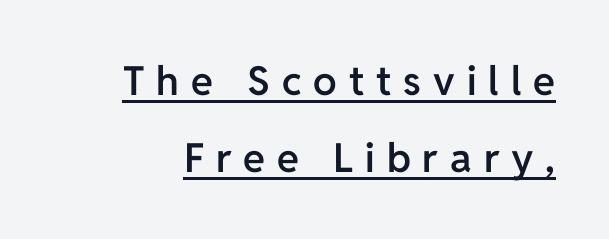
{"serif": "no", "italic": "no", "bold": "semi", "weight": "semibold", "width": "normal", "stroke_contrast": "low", "x_height": "medium", "monospaced": "no", "underline": "yes", "line_spacing": "loose", "line_spacing_ratio": 1.93, "letter_spacing": "wide", "letter_spacing_em": 0.3, "glyph_px": 40}
